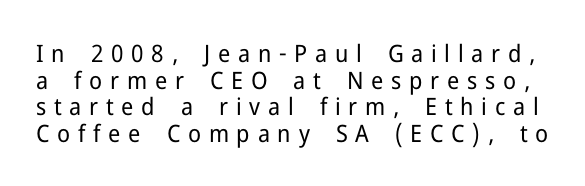
A roman cut, with each character standing at attention. Students, observe: this is what under-led, compact text looks like. Compared with a typical body face, this is equally light or lighter still. The passage shown is not underscored anywhere.
